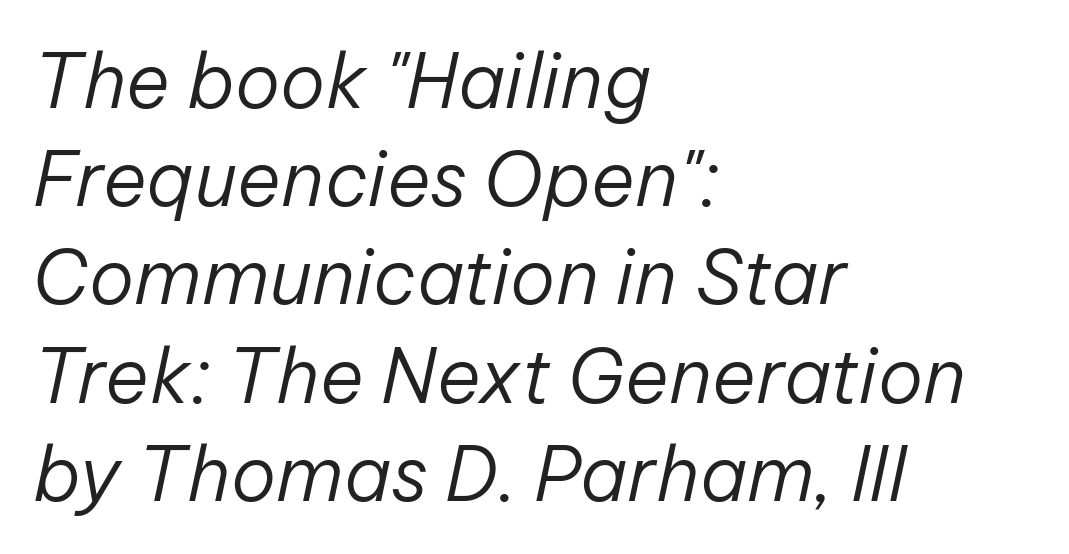
Note the varied advance widths — an 'i' is clearly narrower than an 'm'. A quiet, ordinary-to-light weight characterises the typeface. Nothing unusual about the tracking: characters are spaced as the font intends. Slant detected: the letters are inclined.
